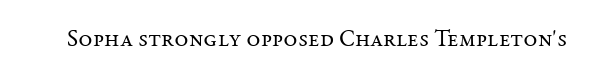
The image shows 24 px text type, upright; set normal letter spacing, not underlined.
